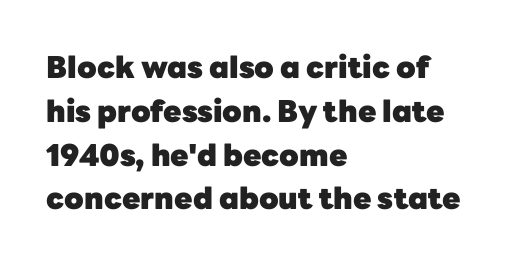
The text block is weighted toward the left margin, trailing off unevenly rightward. The letters carry no serifs — their stems end cleanly without finishing strokes. Horizontal bands of white between lines are of average thickness. Spacing verdict: proportional, widths tailored to each character. The typography opts for an upright posture over an oblique one.
